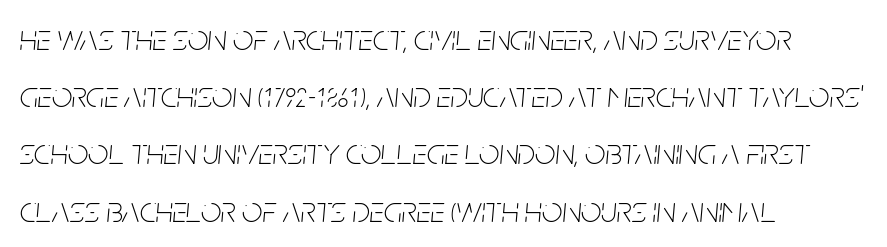
{"italic": "yes", "lean": "right", "slant_degrees": 5, "bold": "no", "weight": "thin", "width": "condensed", "stroke_contrast": "low", "x_height": "large", "monospaced": "no", "underline": "no", "align": "left", "line_spacing": "normal", "line_spacing_ratio": 1.59, "letter_spacing": "normal", "letter_spacing_em": 0.0, "glyph_px": 36}
